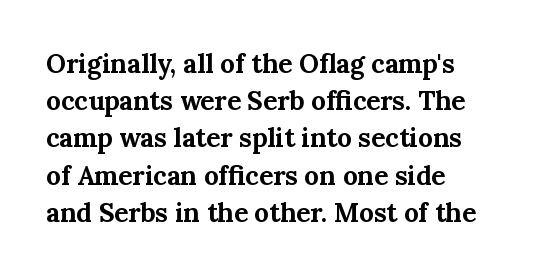
Q: Is the text bold? A: Yes.
Q: Is the text italic (slanted)? A: No, it is upright.
Q: Is the text underlined? A: No.
Q: How is the paragraph aligned? A: Left-aligned.
Q: Is the spacing between letters normal or unusually wide? A: Normal.
Q: Is the spacing between lines tight, normal or loose? A: Normal.
